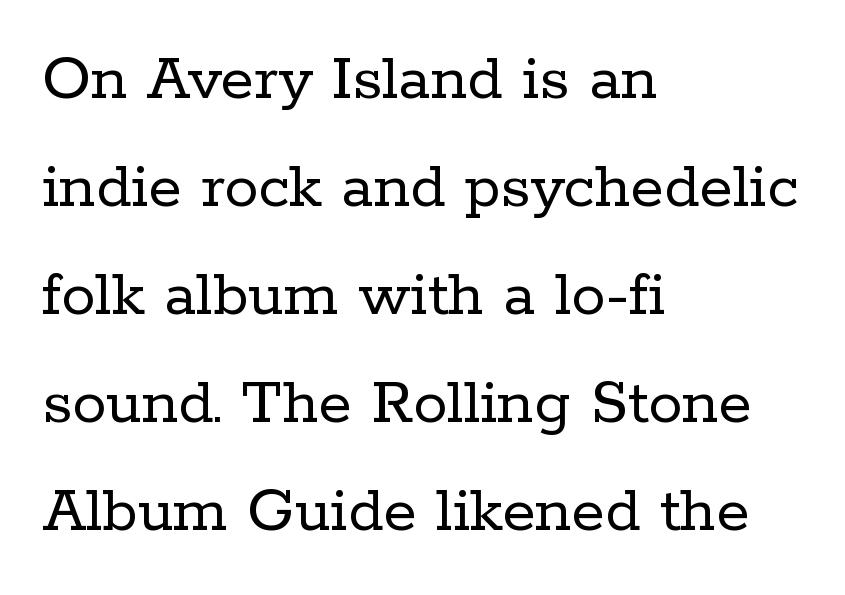
{"serif": "yes", "italic": "no", "bold": "no", "weight": "regular", "width": "normal", "stroke_contrast": "low", "x_height": "medium", "monospaced": "no", "underline": "no", "align": "left", "line_spacing": "normal", "line_spacing_ratio": 1.59, "letter_spacing": "normal", "letter_spacing_em": 0.0, "glyph_px": 68}
